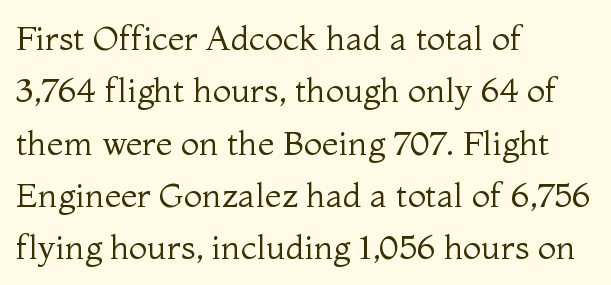
Q: Is the text bold? A: No.
Q: Is the text italic (slanted)? A: No, it is upright.
Q: Is the typeface a serif or a sans-serif typeface? A: Serif.
Q: Is the text underlined? A: No.
Q: How is the paragraph aligned? A: Left-aligned.
Q: Is the spacing between letters normal or unusually wide? A: Normal.
Q: Is the spacing between lines tight, normal or loose? A: Normal.
Q: Width (condensed, normal, or wide)? A: Normal.
Q: Stroke contrast? A: Medium.
Q: x-height? A: Medium.
Q: Monospaced? A: No.
